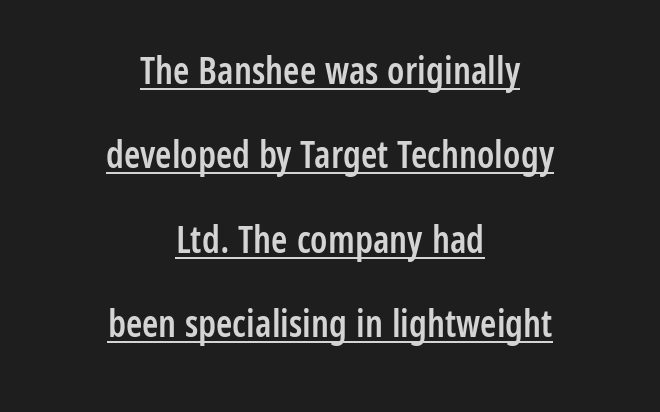
{"serif": "no", "italic": "no", "bold": "semi", "weight": "semibold", "width": "condensed", "stroke_contrast": "low", "x_height": "medium", "monospaced": "no", "underline": "yes", "align": "center", "line_spacing": "loose", "line_spacing_ratio": 2.28, "letter_spacing": "normal", "letter_spacing_em": 0.0, "glyph_px": 37}
